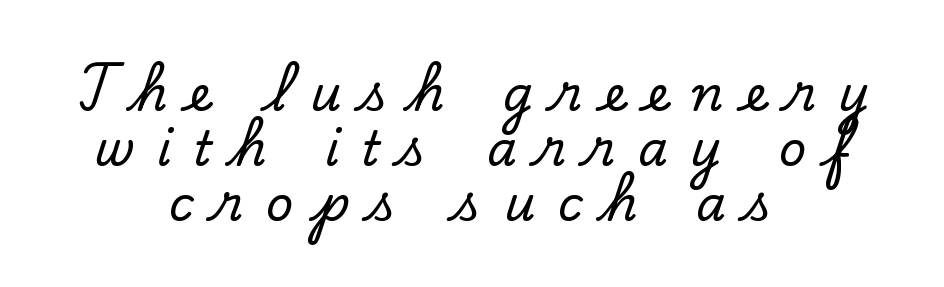
Q: Is the text italic (slanted)? A: Yes.
Q: Is the typeface a serif or a sans-serif typeface? A: Serif.
Q: Is the text underlined? A: No.
Q: How is the paragraph aligned? A: Centered.
Q: Is the spacing between letters normal or unusually wide? A: Unusually wide.
Q: Is the spacing between lines tight, normal or loose? A: Tight.
Q: Width (condensed, normal, or wide)? A: Normal.
Q: Stroke contrast? A: Low.
Q: x-height? A: Small.
Q: Monospaced? A: No.
